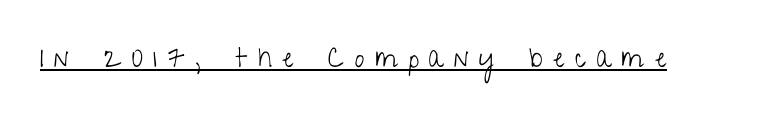
It's the straight-up-and-down kind of type. Heaviness? Minimal to ordinary, like unemphasized prose. Does a line run under the words? Yes, clearly. A typesetter would call this heavily tracked-out type.
